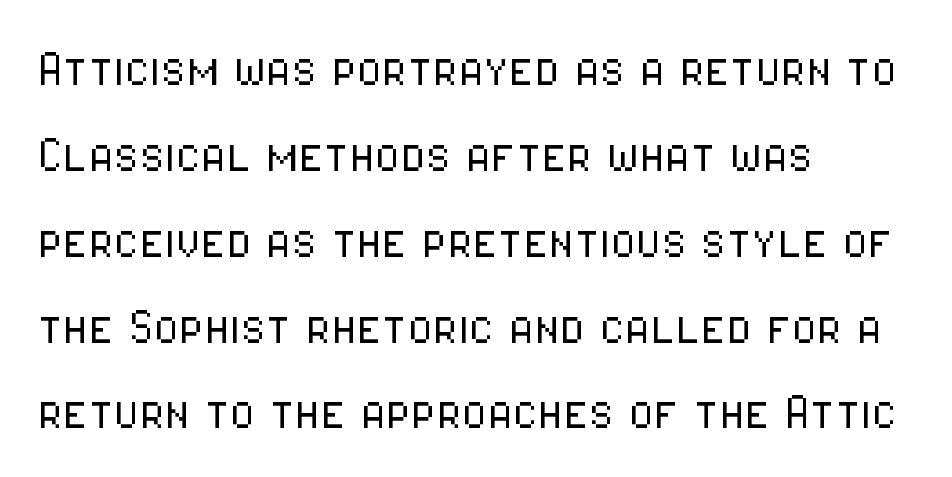
The image shows 58 px light, condensed sans-serif type, upright; set left-aligned, normal line spacing (1.48x), normal letter spacing, not underlined; low stroke contrast and a medium x-height.
